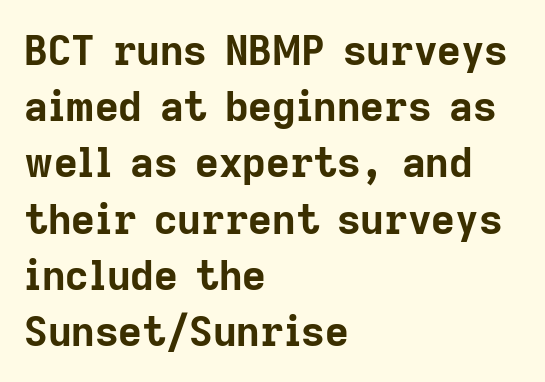
The image shows 41 px bold sans-serif type, upright; set left-aligned, normal line spacing (1.37x), normal letter spacing, not underlined; low stroke contrast and a medium x-height.
